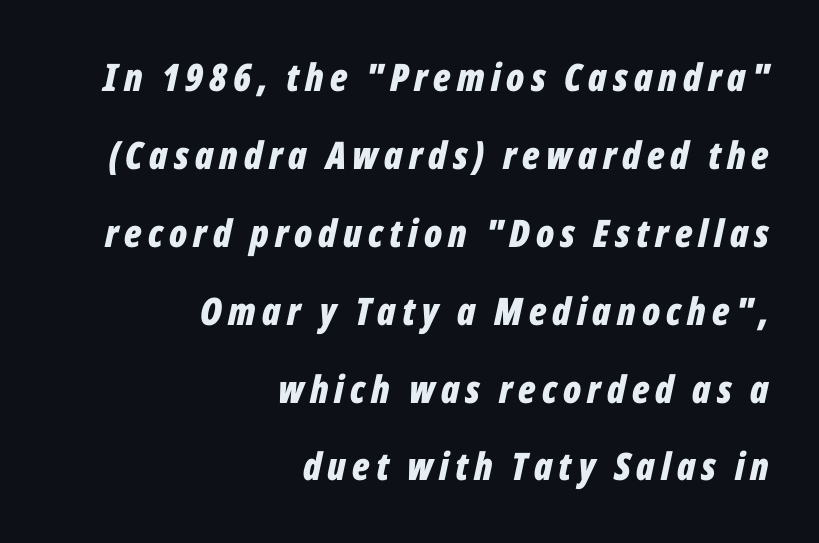
Casual observation: everything's shoved over to the right. Plain, unruled lines of type. The font is running at its bold setting. The letters are slanted; this is an italic face.
